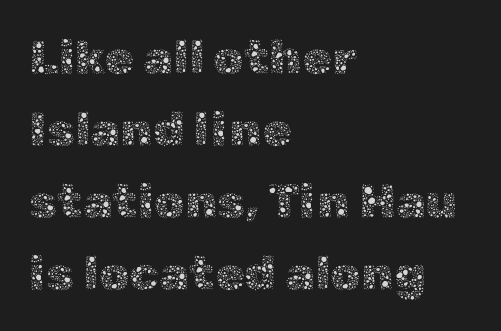
What stands out about the letter spacing? Nothing — it is the standard amount. Every character sits straight up, as roman type does. Visually the block forms a straight wall on the left and a jagged coastline on the right. The cut favours lightness, reaching ordinary text weight at its darkest.
